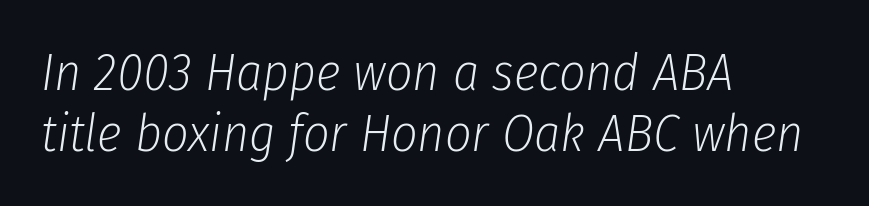
The face used here has a pronounced slope to its letters. The typesetter chose a ragged-right arrangement here. Descenders hang freely into open space. Stem width sits at or under what a default text font uses. The passage shown is typed in a proportional face where columns would drift. There is no visible air inserted between adjacent glyphs.
